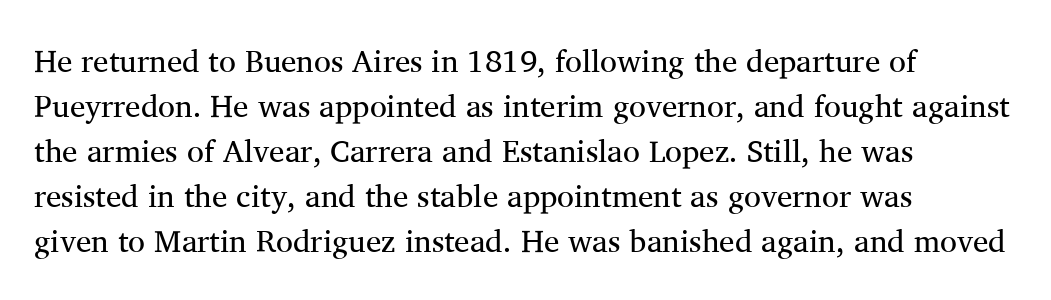
Q: Is the text bold? A: No.
Q: Is the text italic (slanted)? A: No, it is upright.
Q: Is the typeface a serif or a sans-serif typeface? A: Serif.
Q: Is the text underlined? A: No.
Q: How is the paragraph aligned? A: Left-aligned.
Q: Is the spacing between letters normal or unusually wide? A: Normal.
Q: Is the spacing between lines tight, normal or loose? A: Normal.
Q: Width (condensed, normal, or wide)? A: Normal.
Q: Stroke contrast? A: Medium.
Q: x-height? A: Medium.
Q: Monospaced? A: No.
